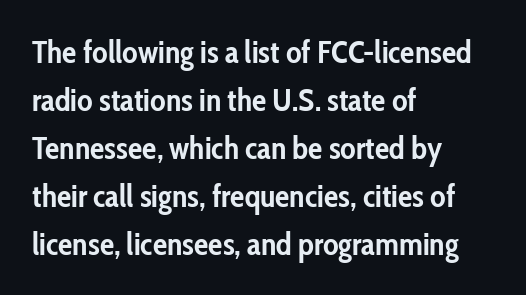
Q: Is the text bold? A: Yes.
Q: Is the text italic (slanted)? A: No, it is upright.
Q: Is the typeface a serif or a sans-serif typeface? A: Sans-serif.
Q: Is the text underlined? A: No.
Q: How is the paragraph aligned? A: Left-aligned.
Q: Is the spacing between letters normal or unusually wide? A: Normal.
Q: Is the spacing between lines tight, normal or loose? A: Normal.
Q: Width (condensed, normal, or wide)? A: Condensed.
Q: Stroke contrast? A: Low.
Q: x-height? A: Medium.
Q: Monospaced? A: No.
